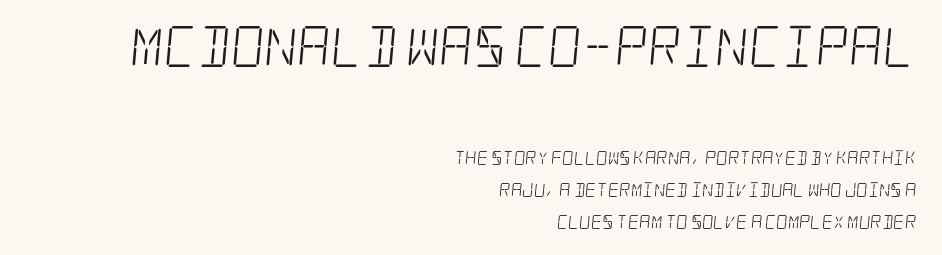
What kind of face is this? One with serifs. Is the type heavy? It reads as light-to-regular instead. The emphasis by scale lands on block number one, above. If you measured baseline to baseline, you'd find a long distance. Every row of glyphs terminates at an identical x-position on the right. Look at the tracking — it's just the regular setting, nothing added.
